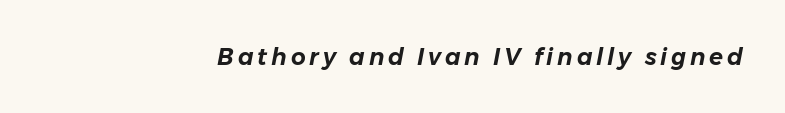
The image shows 23 px text type, italic (leaning right); set right-aligned, not underlined.
